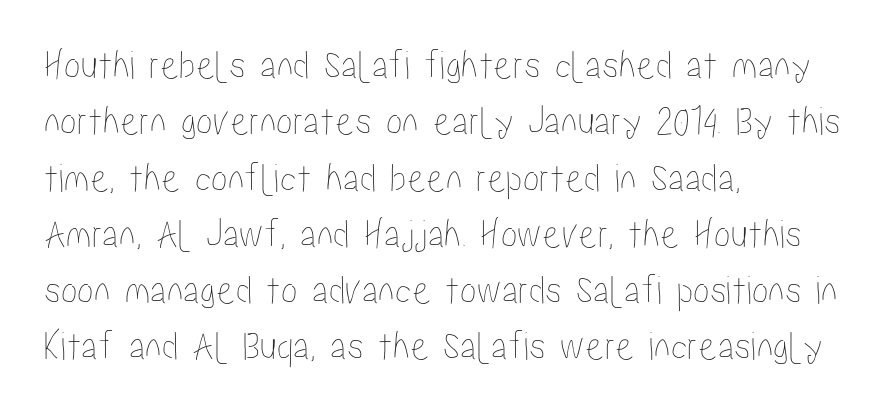
{"italic": "no", "width": "condensed", "stroke_contrast": "low", "x_height": "medium", "monospaced": "no", "underline": "no", "align": "left", "line_spacing": "normal", "line_spacing_ratio": 1.34, "letter_spacing": "normal", "letter_spacing_em": 0.0, "glyph_px": 42}
